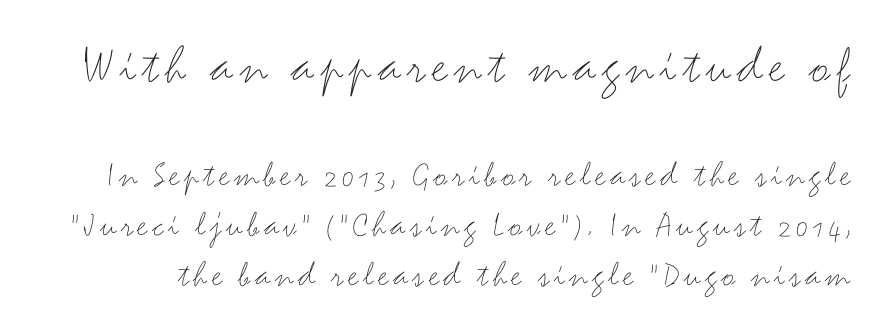
Q: Is the text bold? A: No.
Q: Is the text italic (slanted)? A: Yes.
Q: Is the typeface a serif or a sans-serif typeface? A: Sans-serif.
Q: Is the text underlined? A: No.
Q: Is the spacing between lines tight, normal or loose? A: Normal.
Q: Which block of text is set in a larger size, the first (top) or the second (bottom)? A: The first (top) one.
Q: Width (condensed, normal, or wide)? A: Wide.
Q: Stroke contrast? A: Medium.
Q: x-height? A: Small.
Q: Monospaced? A: No.
